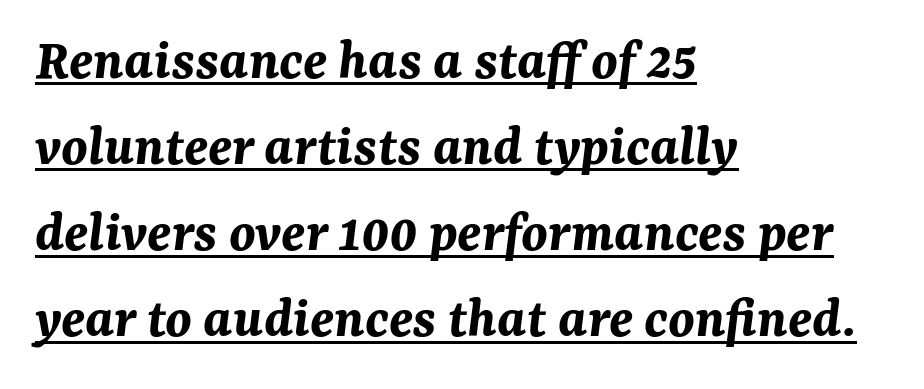
{"italic": "yes", "lean": "right", "slant_degrees": 7, "bold": "yes", "weight": "bold", "width": "normal", "stroke_contrast": "medium", "x_height": "medium", "monospaced": "no", "underline": "yes", "align": "left", "line_spacing": "normal", "line_spacing_ratio": 1.46, "letter_spacing": "normal", "letter_spacing_em": 0.0, "glyph_px": 59}
